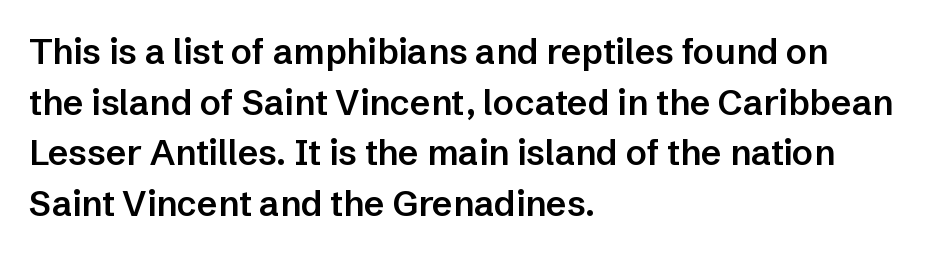
The glyphs in this specimen are sans serif. Ordinary non-slanted type is in use. Clear beneath every line of the passage. This sample has the flowing, uneven cadence of proportional lettering. The horizontal fit of the characters is conventional and even.
